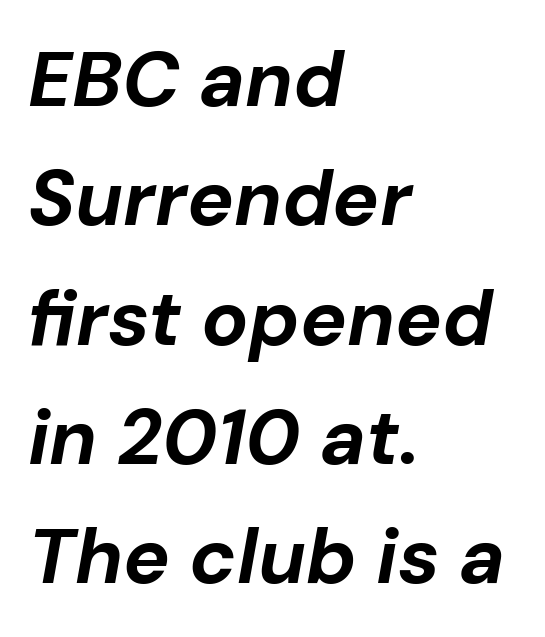
Default kerning and tracking; the words read as compact shapes. The paragraph shown leans on its left margin. Set as a true bold cut, around the 700 mark. Compared with ordinary roman type, these characters are visibly tilted.
